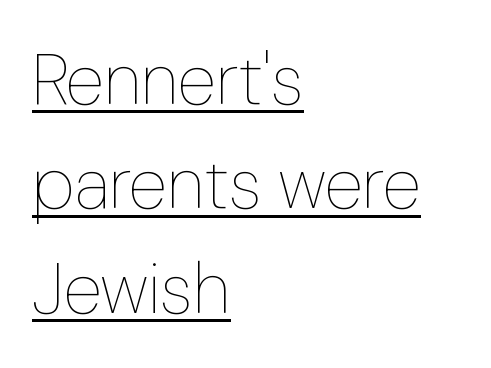
The image shows 72 px thin type, upright; set left-aligned, normal line spacing (1.45x), normal letter spacing, underlined; low stroke contrast and a medium x-height.
